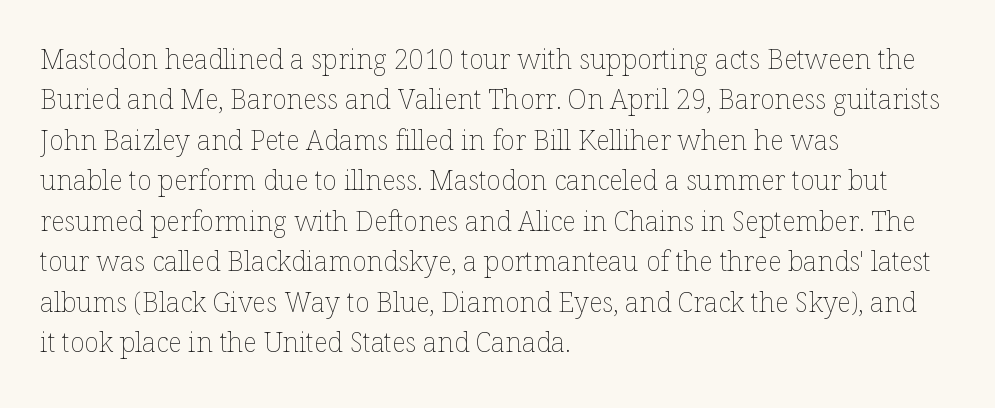
The image shows 27 px text type, upright; set left-aligned, normal line spacing (1.5x), normal letter spacing, not underlined.
